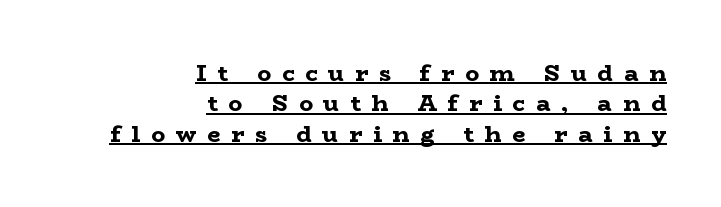
{"italic": "no", "bold": "yes", "underline": "yes", "align": "right", "line_spacing": "normal", "line_spacing_ratio": 1.32, "letter_spacing": "wide", "letter_spacing_em": 0.48, "glyph_px": 23}
